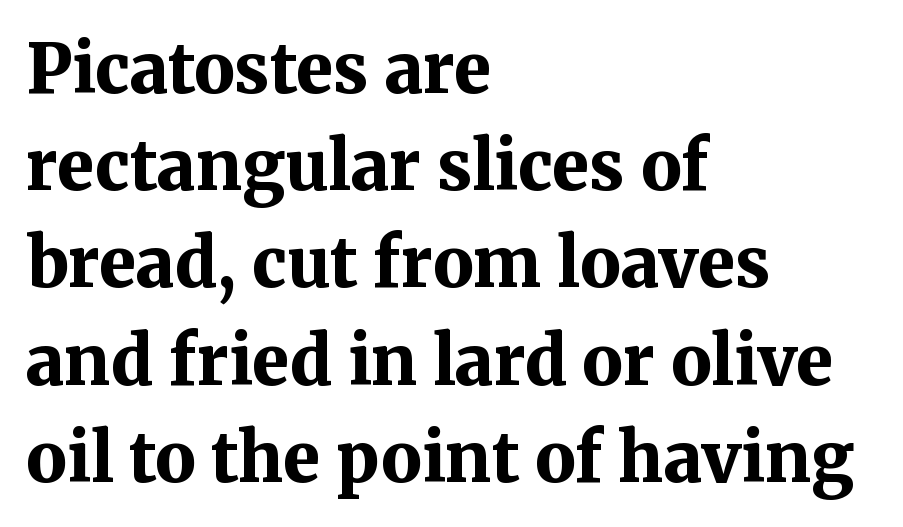
The image shows 68 px bold serif type, upright; set left-aligned, normal line spacing (1.43x), normal letter spacing, not underlined; medium stroke contrast and a medium x-height.
